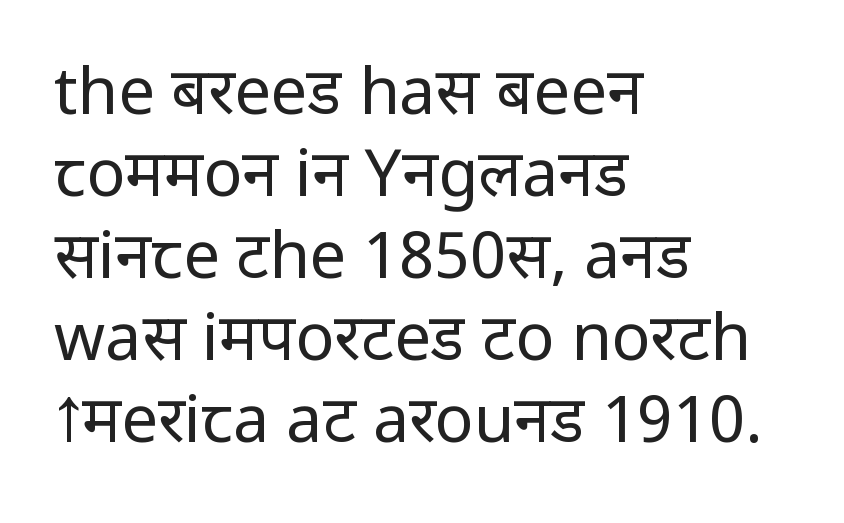
{"serif": "no", "italic": "no", "bold": "no", "weight": "regular", "width": "condensed", "stroke_contrast": "low", "x_height": "large", "monospaced": "no", "underline": "no", "align": "left", "line_spacing": "normal", "line_spacing_ratio": 1.26, "letter_spacing": "normal", "letter_spacing_em": 0.0, "glyph_px": 65}
